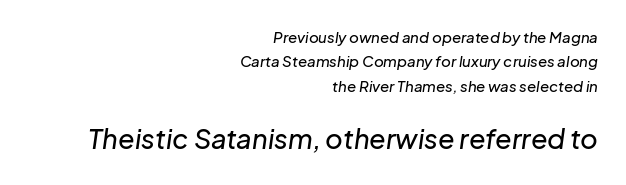
The image shows 27 px text type, italic (leaning right); set right-aligned, normal line spacing (1.62x), normal letter spacing, not underlined; the second (bottom) block is 1.8x larger.
